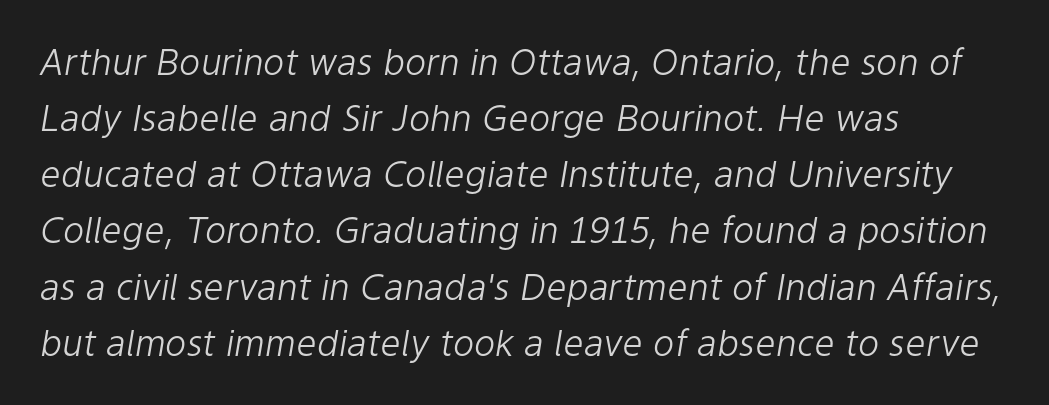
Q: Is the text bold? A: No.
Q: Is the text italic (slanted)? A: Yes, it leans right by about 9 degrees.
Q: Is the text underlined? A: No.
Q: How is the paragraph aligned? A: Left-aligned.
Q: Is the spacing between letters normal or unusually wide? A: Normal.
Q: Is the spacing between lines tight, normal or loose? A: Normal.
Q: Width (condensed, normal, or wide)? A: Normal.
Q: Stroke contrast? A: Low.
Q: x-height? A: Medium.
Q: Monospaced? A: No.
